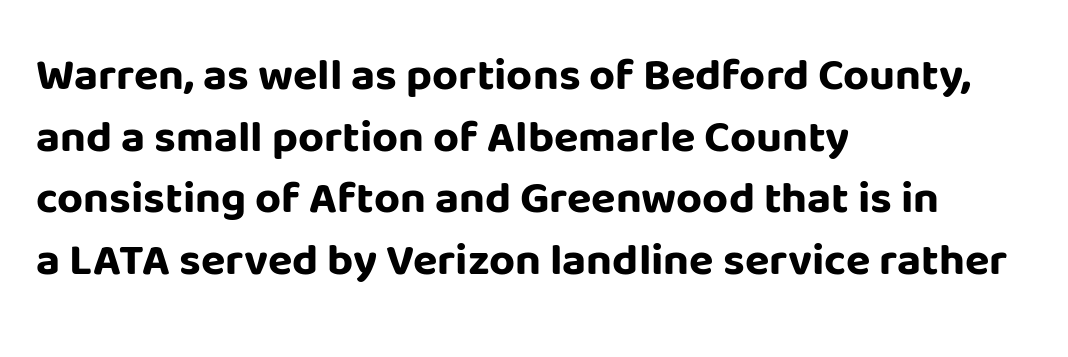
Q: Is the text bold? A: Yes.
Q: Is the text italic (slanted)? A: No, it is upright.
Q: Is the typeface a serif or a sans-serif typeface? A: Sans-serif.
Q: Is the text underlined? A: No.
Q: How is the paragraph aligned? A: Left-aligned.
Q: Is the spacing between letters normal or unusually wide? A: Normal.
Q: Is the spacing between lines tight, normal or loose? A: Normal.
Q: Width (condensed, normal, or wide)? A: Normal.
Q: Stroke contrast? A: Low.
Q: x-height? A: Large.
Q: Monospaced? A: No.
